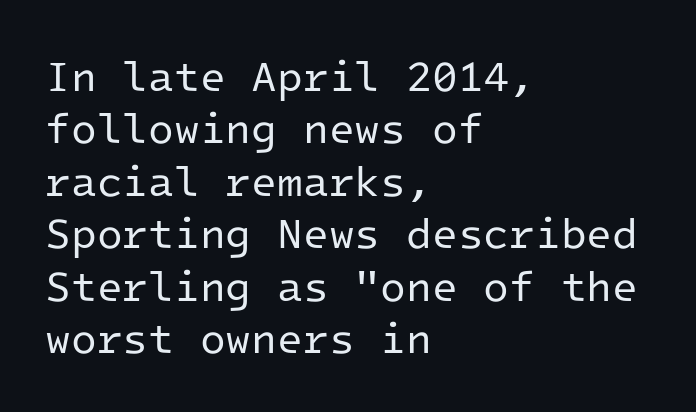
{"serif": "no", "italic": "no", "bold": "no", "weight": "regular", "width": "normal", "stroke_contrast": "low", "x_height": "medium", "monospaced": "yes", "underline": "no", "align": "left", "line_spacing": "normal", "line_spacing_ratio": 1.25, "letter_spacing": "normal", "letter_spacing_em": 0.0, "glyph_px": 42}
